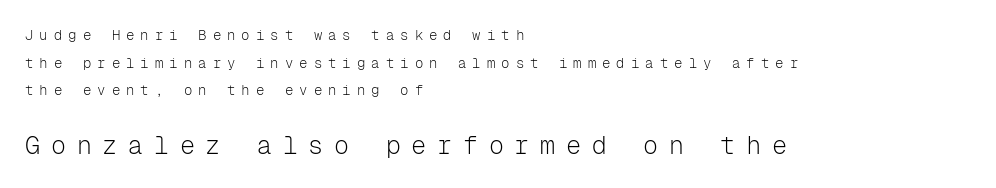
Q: Is the text bold? A: No.
Q: Is the text italic (slanted)? A: No, it is upright.
Q: Is the text underlined? A: No.
Q: How is the paragraph aligned? A: Left-aligned.
Q: Is the spacing between letters normal or unusually wide? A: Unusually wide.
Q: Is the spacing between lines tight, normal or loose? A: Loose.
Q: Which block of text is set in a larger size, the first (top) or the second (bottom)? A: The second (bottom) one.
